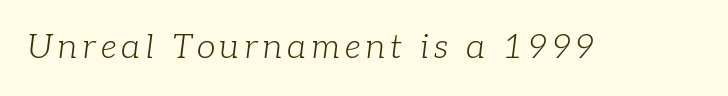
A typesetter would call this proportional, since set widths differ per character. Is the type heavy? It reads as light-to-regular instead. Any mark beneath the type? The region is blank. The text carries the slant typical of an italic or oblique font. You can tell from the footed stems that serif type was used.
